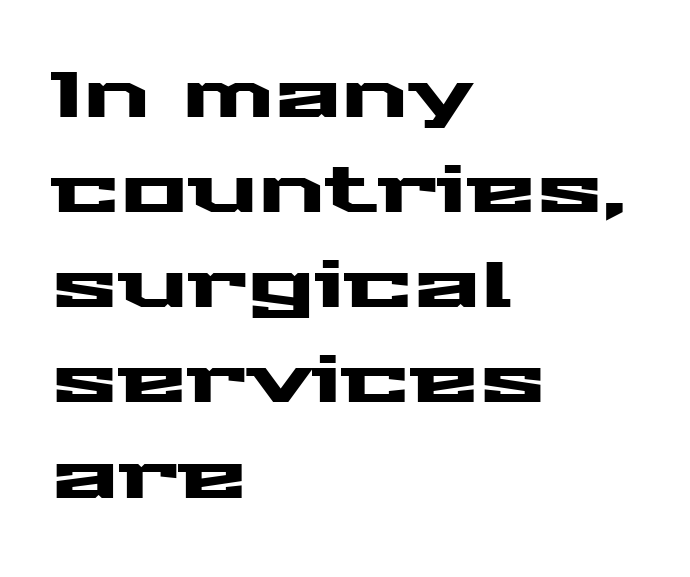
No feet cap the strokes, marking this as sans-serif type. Posture: straight, roman, zero tilt. The space directly below the letters is spotless. How would I describe the line gaps? Plain and ordinary. Caption: multi-line text, flush left, ragged right.
